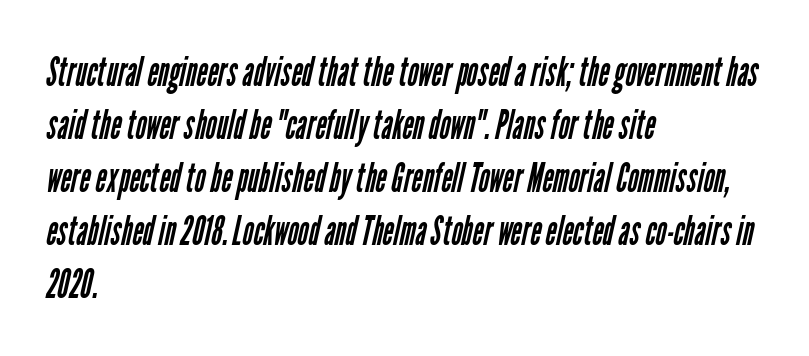
Q: Is the text bold? A: No.
Q: Is the typeface a serif or a sans-serif typeface? A: Sans-serif.
Q: Is the text underlined? A: No.
Q: How is the paragraph aligned? A: Left-aligned.
Q: Is the spacing between letters normal or unusually wide? A: Normal.
Q: Is the spacing between lines tight, normal or loose? A: Normal.
Q: Width (condensed, normal, or wide)? A: Condensed.
Q: Stroke contrast? A: Low.
Q: x-height? A: Medium.
Q: Monospaced? A: No.
